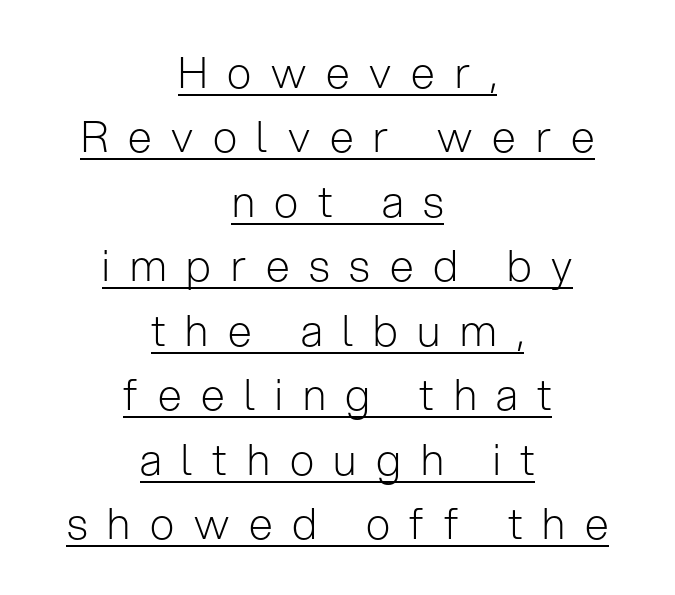
One-word summary of the alignment: center. Caption: face not bold, strokes unweighted. Honestly, the row spacing looks completely unremarkable. Caption: lettering with a line underneath. This is sans-serif lettering, the kind often seen on screens and signage. Varying glyph widths throughout — classic text-font behaviour.
